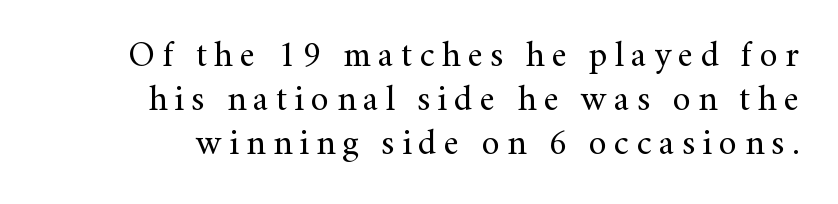
{"serif": "yes", "italic": "no", "bold": "no", "weight": "regular", "width": "normal", "stroke_contrast": "medium", "x_height": "small", "monospaced": "no", "underline": "no", "line_spacing_ratio": 1.22, "letter_spacing": "wide", "letter_spacing_em": 0.2, "glyph_px": 36}
